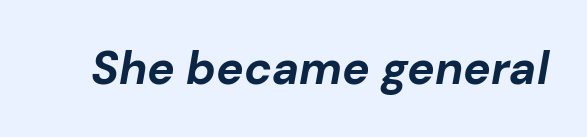
{"italic": "yes", "lean": "right", "slant_degrees": 10, "bold": "yes", "weight": "bold", "width": "normal", "stroke_contrast": "low", "x_height": "medium", "monospaced": "no", "underline": "no", "letter_spacing": "normal", "letter_spacing_em": 0.0, "glyph_px": 46}
